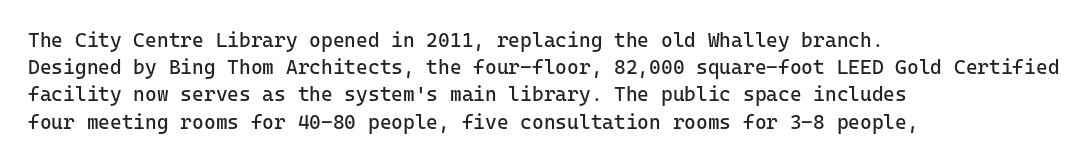
{"italic": "no", "bold": "no", "underline": "no", "align": "left", "line_spacing": "normal", "line_spacing_ratio": 1.36, "letter_spacing": "normal", "letter_spacing_em": 0.0, "glyph_px": 20}
